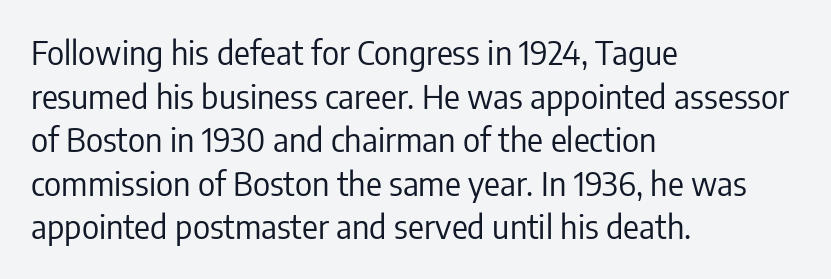
{"serif": "no", "italic": "no", "bold": "no", "weight": "regular", "width": "condensed", "stroke_contrast": "low", "x_height": "medium", "monospaced": "no", "underline": "no", "align": "left", "line_spacing": "normal", "line_spacing_ratio": 1.32, "letter_spacing": "normal", "letter_spacing_em": 0.0, "glyph_px": 33}
